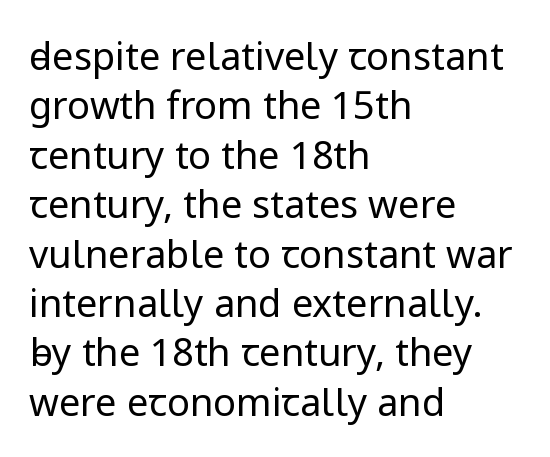
The image shows 38 px regular-weight sans-serif type, upright; set left-aligned, normal line spacing (1.3x), normal letter spacing, not underlined; low stroke contrast and a medium x-height.
